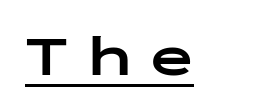
{"serif": "no", "italic": "no", "bold": "yes", "weight": "bold", "width": "wide", "stroke_contrast": "low", "x_height": "medium", "monospaced": "yes", "underline": "yes", "letter_spacing": "wide", "letter_spacing_em": 0.33, "glyph_px": 58}
